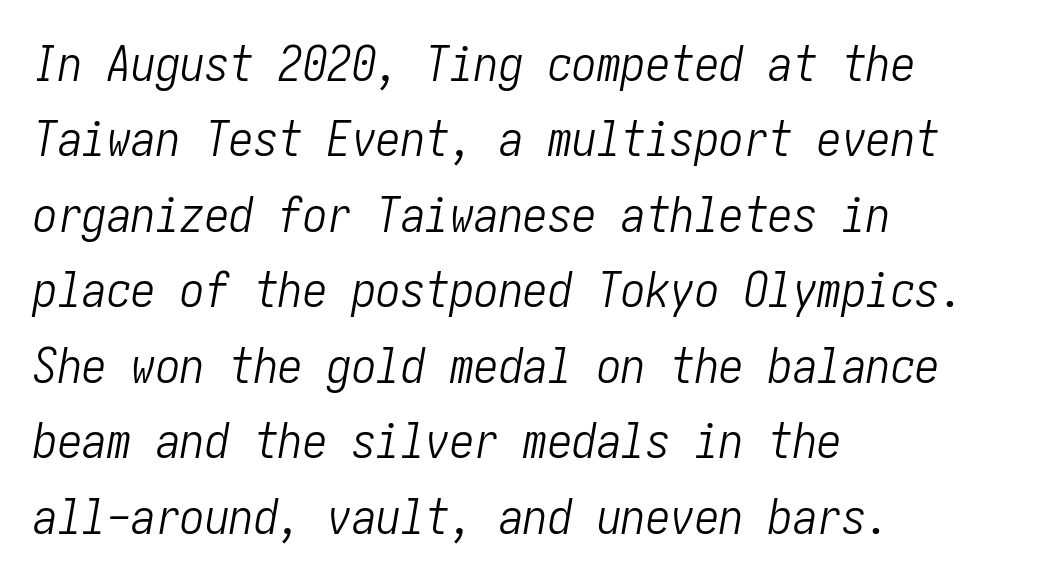
Characters follow at the spacing the type designer built in. The specimen omits any rule beneath the text block's lines. Weight: regular or lighter. Summary of vertical rhythm: regular, with standard interline spacing. Reading down the block, your eye returns to a fixed left position each line.
